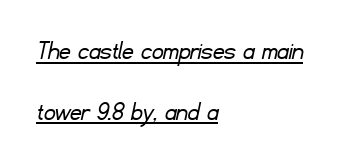
{"serif": "no", "bold": "no", "weight": "light", "width": "normal", "stroke_contrast": "low", "x_height": "small", "monospaced": "no", "underline": "yes", "align": "left", "line_spacing": "loose", "line_spacing_ratio": 2.17, "letter_spacing": "normal", "letter_spacing_em": 0.0, "glyph_px": 28}
